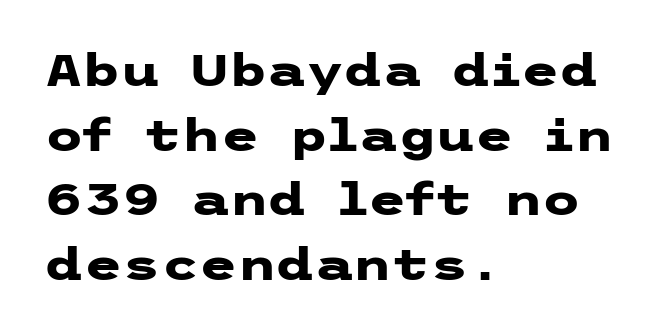
These lines sit exactly where default settings would place them. Style check: upright. The paragraph has a hard left edge and a soft right edge. Spacing between characters is what you'd get straight out of the box. To sum up the face: it is a sans, with no serifs.
